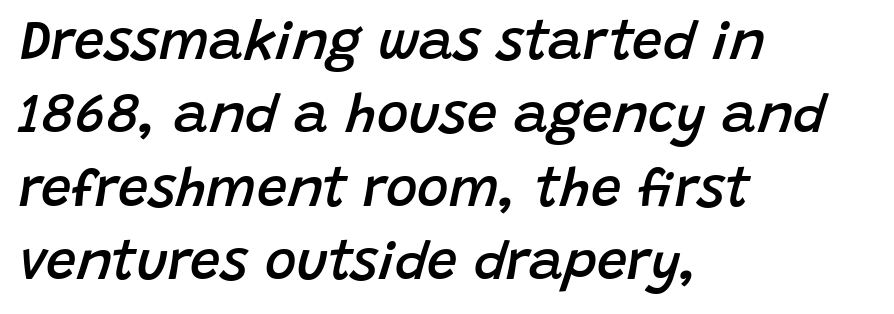
You can tell it's italic because the verticals aren't actually vertical. These lines keep a tight, regular rhythm from letter to letter. The paragraph shown leans on its left margin. This is moderately heavy type, rendered in semibold.
